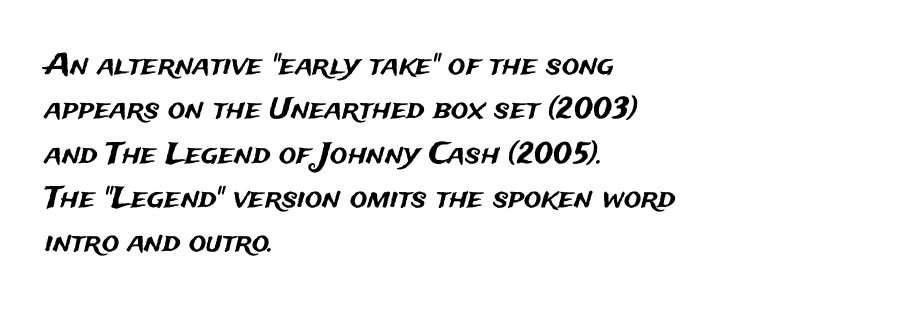
If you drew a ruler down the left edge, every line would touch it. Typographically, this falls in the sans-serif category. Descenders are the only things crossing below the line.
